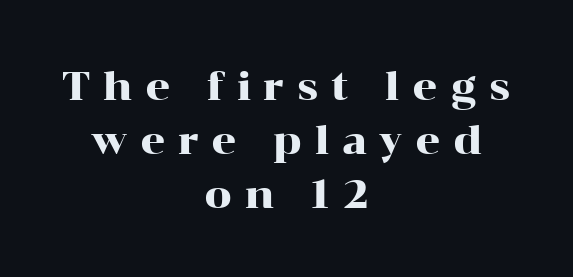
Q: Is the text italic (slanted)? A: No, it is upright.
Q: Is the typeface a serif or a sans-serif typeface? A: Serif.
Q: Is the text underlined? A: No.
Q: How is the paragraph aligned? A: Centered.
Q: Is the spacing between letters normal or unusually wide? A: Unusually wide.
Q: Is the spacing between lines tight, normal or loose? A: Normal.
Q: Width (condensed, normal, or wide)? A: Wide.
Q: Stroke contrast? A: High.
Q: x-height? A: Medium.
Q: Monospaced? A: No.
